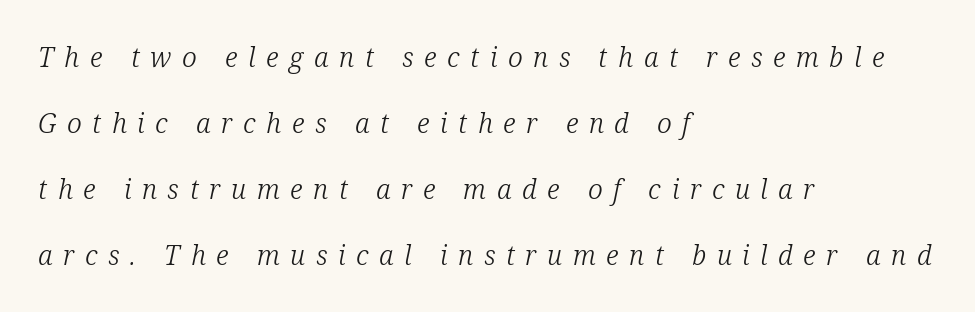
The image shows 27 px text type, italic (leaning right); set left-aligned, loose line spacing (2.45x), unusually wide letter spacing (+0.39 em), not underlined.
